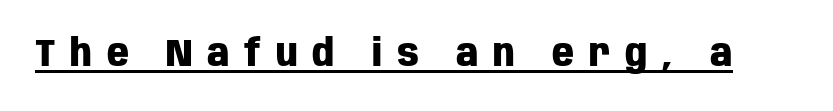
{"serif": "no", "italic": "no", "bold": "yes", "weight": "heavy", "width": "condensed", "stroke_contrast": "low", "x_height": "large", "monospaced": "no", "underline": "yes", "letter_spacing": "wide", "letter_spacing_em": 0.39, "glyph_px": 38}
